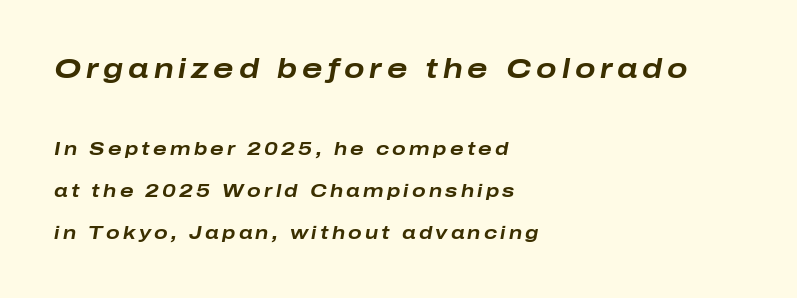
Q: Is the text bold? A: Yes.
Q: Is the text italic (slanted)? A: Yes, it leans right by about 10 degrees.
Q: Is the text underlined? A: No.
Q: How is the paragraph aligned? A: Left-aligned.
Q: Is the spacing between lines tight, normal or loose? A: Loose.
Q: Which block of text is set in a larger size, the first (top) or the second (bottom)? A: The first (top) one.
